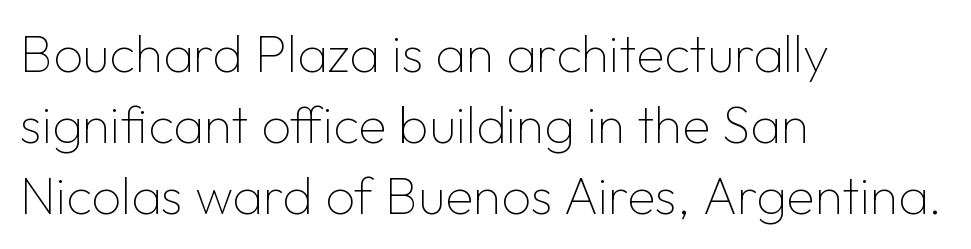
The image shows 52 px thin sans-serif type, upright; set left-aligned, normal line spacing (1.37x), normal letter spacing, not underlined; low stroke contrast and a medium x-height.
